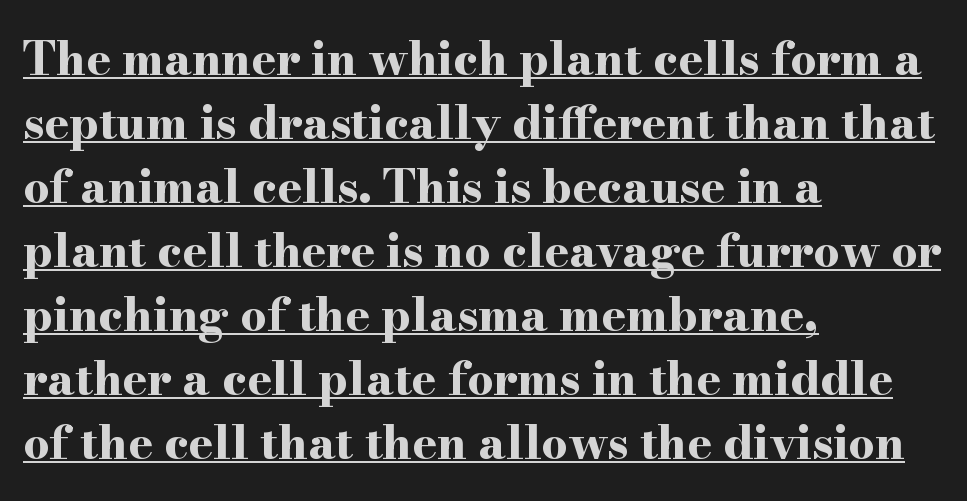
The image shows 46 px bold, wide serif type, upright; set left-aligned, normal line spacing (1.39x), normal letter spacing, underlined; high stroke contrast and a small x-height.
